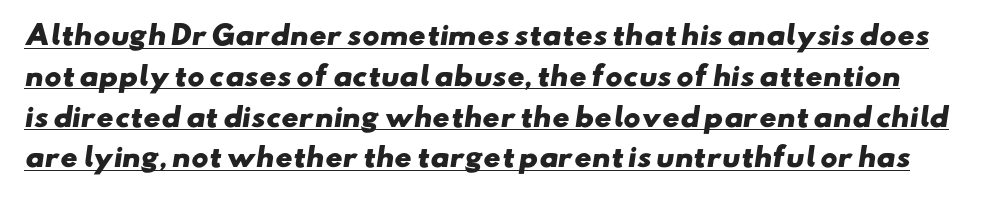
{"bold": "yes", "underline": "yes", "line_spacing": "normal", "line_spacing_ratio": 1.57, "letter_spacing": "normal", "letter_spacing_em": 0.0, "glyph_px": 26}
